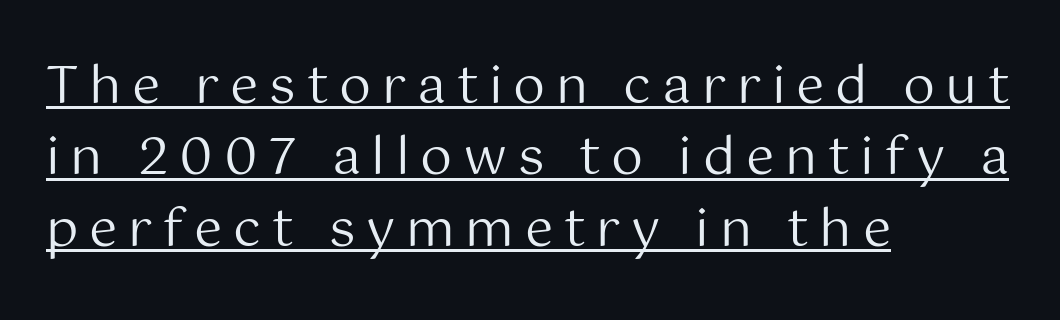
The typography opts for an upright posture over an oblique one. In terms of leading, this rendering sits right in the middle. If you drew a ruler down the left edge, every line would touch it. The letters carry no serifs — their stems end cleanly without finishing strokes. Look at the tracking — it's clearly loosened, letters drifting apart.
